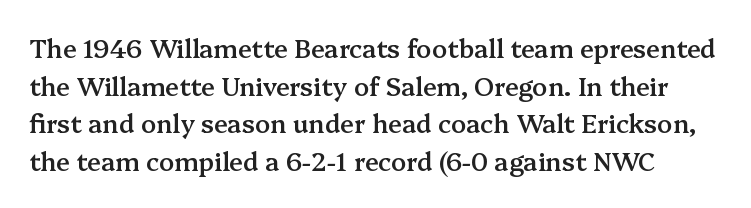
Vertically, the passage feels balanced, rows spaced as you'd expect. It's the straight-up-and-down kind of type. The letters sit at their default tracking, neither squeezed nor spread. A bare baseline throughout the passage.
